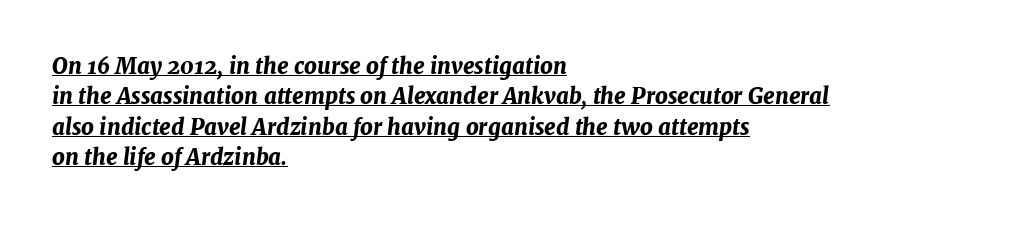
Alignment: flush left. How would I describe the line gaps? Plain and ordinary. Posture: slanted. Beneath each row of characters lies a ruled line. A typesetter would call this zero additional tracking. The font is running at its bold setting.
